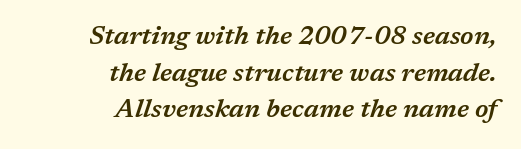
Notice how the stems are inclined rather than vertical — that's the hallmark of italics. Interline gaps are of average width in this sample. There is no visible air inserted between adjacent glyphs. In terms of weight, the rendering is demibold, just under bold. Casual observation: everything's shoved over to the right.
